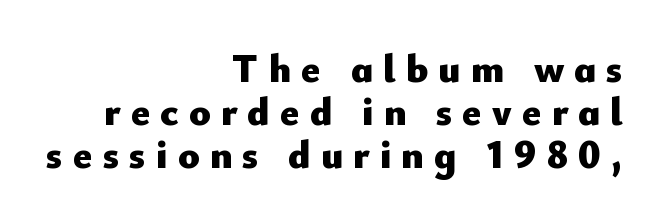
Is the letter spacing exaggerated? Yes — the characters are pushed far apart. Reading down the column, the eye jumps only a short way to each next line. Leftover space on each line is placed entirely before the opening word. Note the varied advance widths — an 'i' is clearly narrower than an 'm'.
